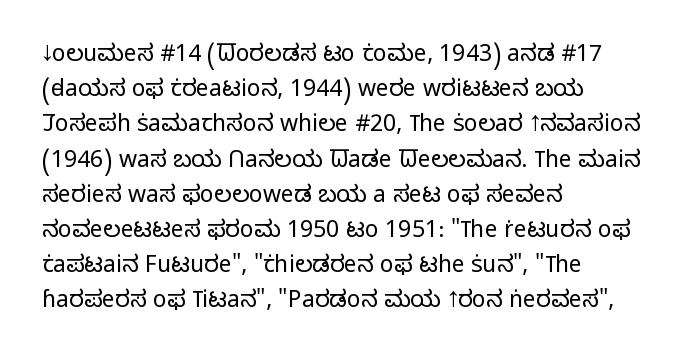
The image shows 23 px text type, upright; set left-aligned, normal line spacing (1.53x), normal letter spacing, not underlined.
